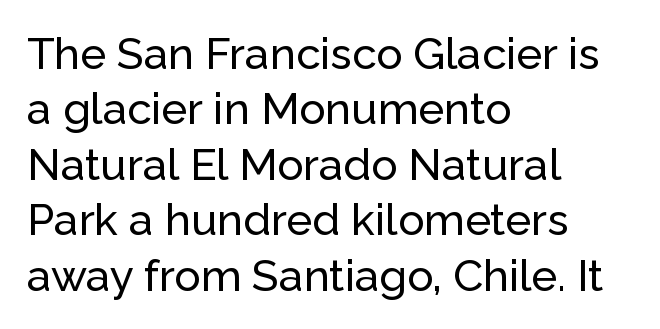
The image shows 44 px sans-serif type, upright; set left-aligned, normal line spacing (1.26x), normal letter spacing, not underlined; low stroke contrast and a medium x-height.
